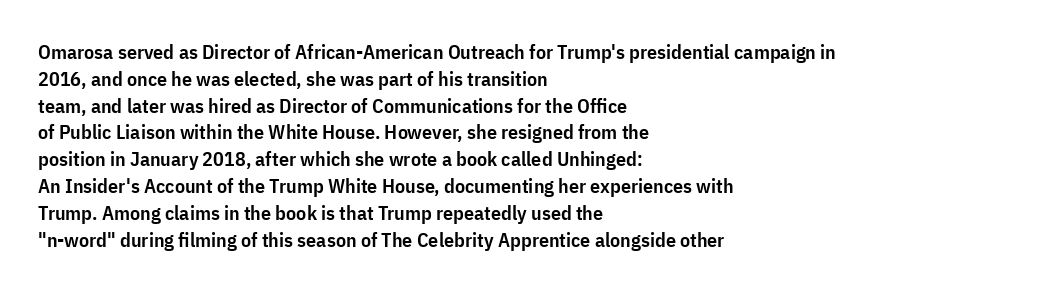
This is roman type, the default non-slanted kind. Check under the words: just untouched page. The passage shown is semibold, sitting just below true bold. Compared with typical paragraphs, the rows here are spaced about the same. In CSS terms this would be text-align: left.
